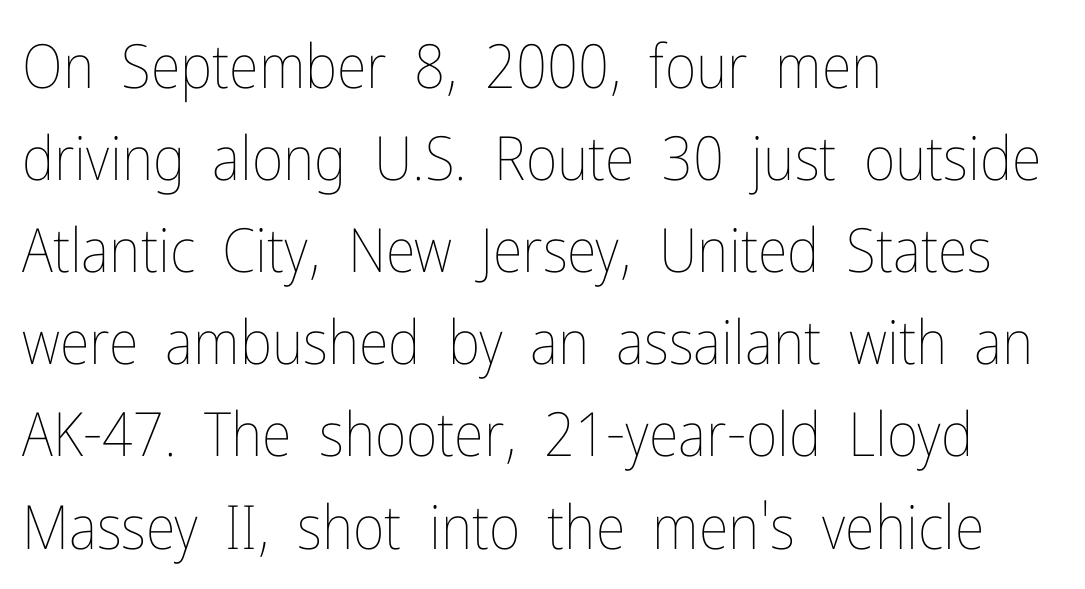
Q: Is the text bold? A: No.
Q: Is the text italic (slanted)? A: No, it is upright.
Q: Is the text underlined? A: No.
Q: How is the paragraph aligned? A: Left-aligned.
Q: Is the spacing between letters normal or unusually wide? A: Normal.
Q: Is the spacing between lines tight, normal or loose? A: Normal.
Q: Width (condensed, normal, or wide)? A: Condensed.
Q: Stroke contrast? A: Low.
Q: x-height? A: Medium.
Q: Monospaced? A: No.
